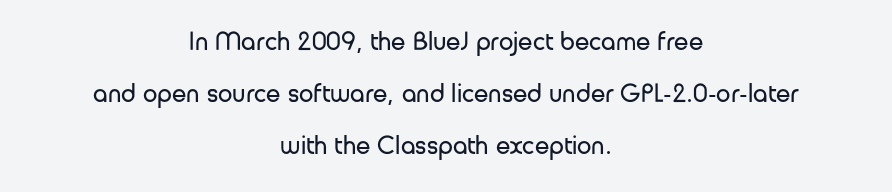
The image shows 26 px text type, upright; set centered, loose line spacing (2.0x), normal letter spacing, not underlined.
